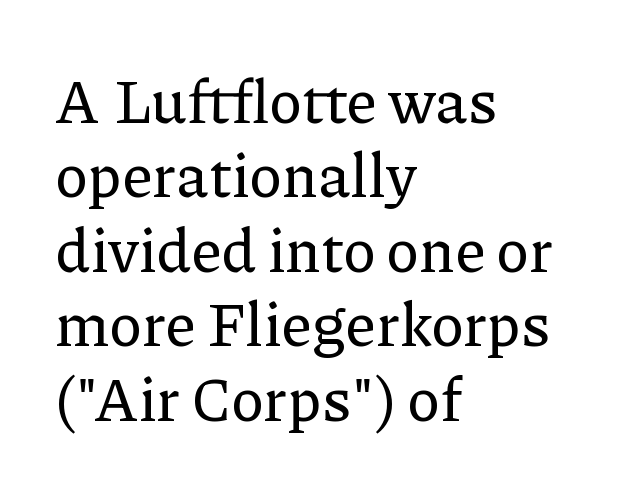
Q: Is the text italic (slanted)? A: No, it is upright.
Q: Is the typeface a serif or a sans-serif typeface? A: Serif.
Q: Is the text underlined? A: No.
Q: How is the paragraph aligned? A: Left-aligned.
Q: Is the spacing between letters normal or unusually wide? A: Normal.
Q: Width (condensed, normal, or wide)? A: Normal.
Q: Stroke contrast? A: Low.
Q: x-height? A: Medium.
Q: Monospaced? A: No.
